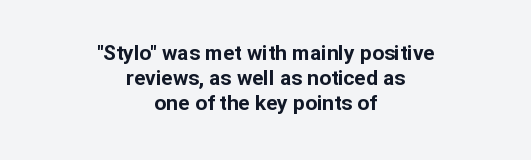
{"italic": "no", "bold": "yes", "underline": "no", "align": "center", "line_spacing_ratio": 1.19, "letter_spacing": "normal", "letter_spacing_em": 0.0, "glyph_px": 21}
